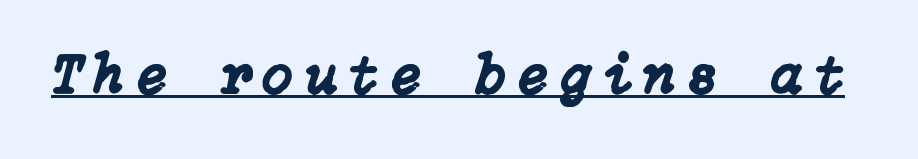
Beneath each row of characters lies a ruled line. The gaps between neighbouring characters are conspicuously large. The font's italic variant was chosen for this text.
